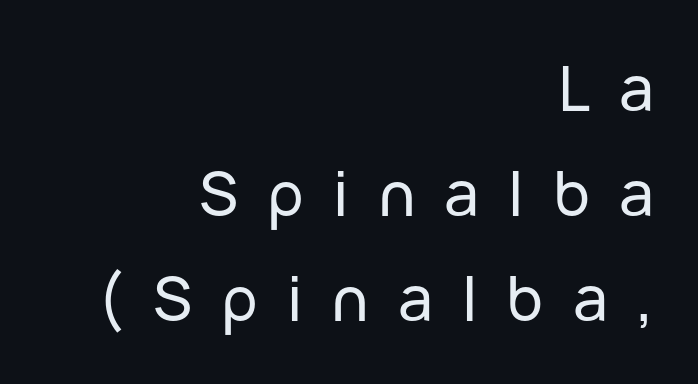
Q: Is the text italic (slanted)? A: No, it is upright.
Q: Is the typeface a serif or a sans-serif typeface? A: Sans-serif.
Q: Is the text underlined? A: No.
Q: How is the paragraph aligned? A: Right-aligned.
Q: Is the spacing between letters normal or unusually wide? A: Unusually wide.
Q: Is the spacing between lines tight, normal or loose? A: Normal.
Q: Width (condensed, normal, or wide)? A: Normal.
Q: Stroke contrast? A: Low.
Q: x-height? A: Medium.
Q: Monospaced? A: No.
